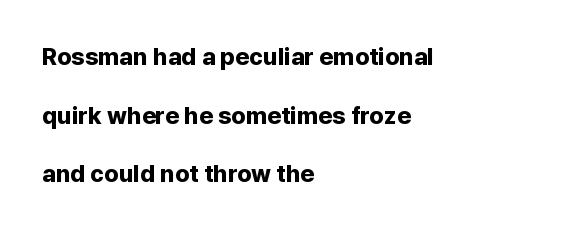
Each row of text sits above clean, open space. The letters are bold, with thick, heavy strokes. Italic? Not at all — the glyphs are vertical. Short and long lines alike share a common starting point at left. A great deal of white space separates one row of letters from the next.
